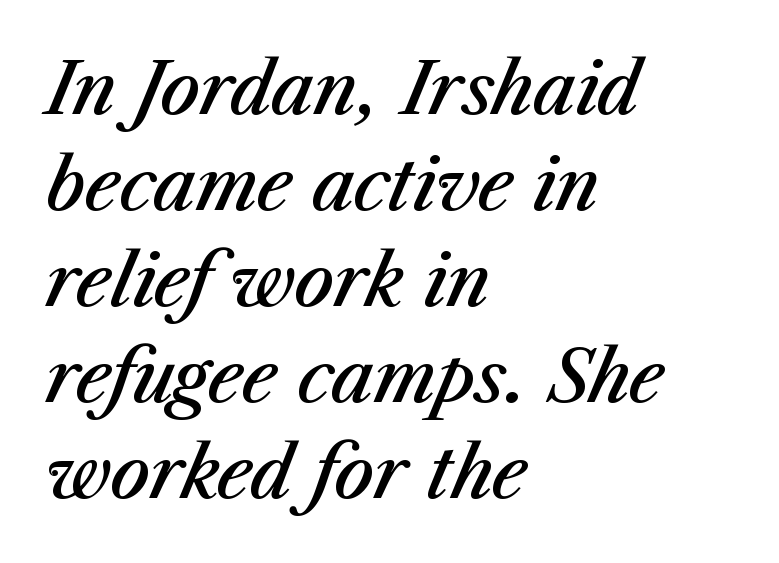
{"italic": "yes", "lean": "right", "slant_degrees": 23, "bold": "semi", "weight": "semibold", "width": "normal", "stroke_contrast": "medium", "x_height": "medium", "monospaced": "no", "underline": "no", "align": "left", "line_spacing": "normal", "line_spacing_ratio": 1.37, "letter_spacing": "normal", "letter_spacing_em": 0.0, "glyph_px": 70}
